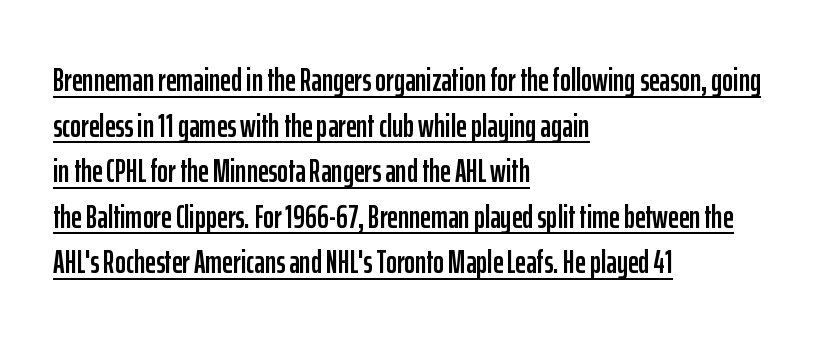
The image shows 33 px condensed sans-serif type, upright; set left-aligned, normal line spacing (1.38x), normal letter spacing, underlined; low stroke contrast and a medium x-height.
